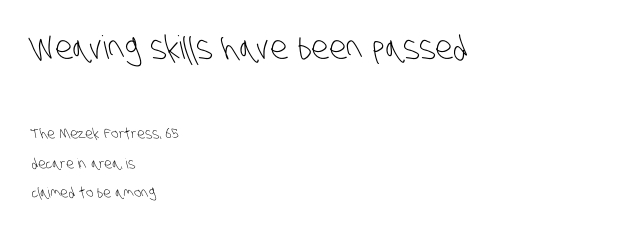
A light-to-regular cut is what we see here. Serifs: no, the terminals of the letterforms are clean. The rendering uses natural spacing where letterforms have individual widths. Character size in the leading block exceeds that of the trailing block.
